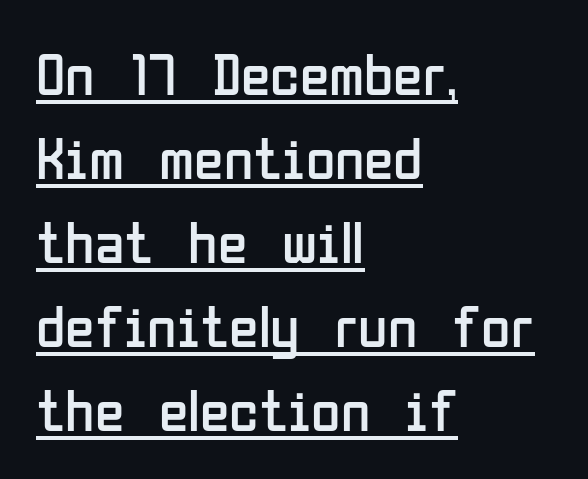
The image shows 60 px regular-weight, condensed sans-serif type, upright; set left-aligned, normal line spacing (1.4x), normal letter spacing, underlined; low stroke contrast and a medium x-height.
